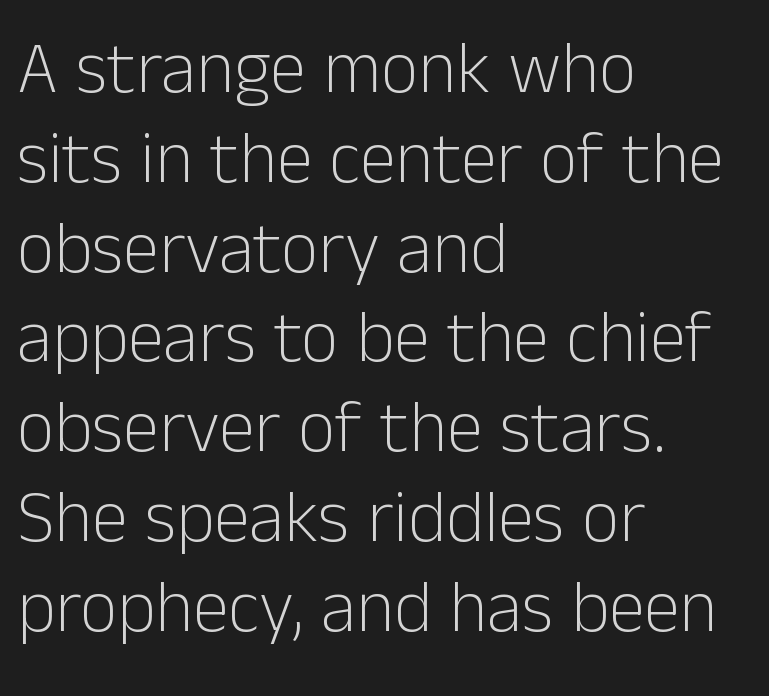
Summary of weight: not heavy and not bold. Check where the strokes stop: nothing finishes them off — pure sans. Layout note: lines flush left. Posture: vertical. Looks like regular typesetting: each glyph gets only the width it needs. The space beneath each line is pristine and unruled.
